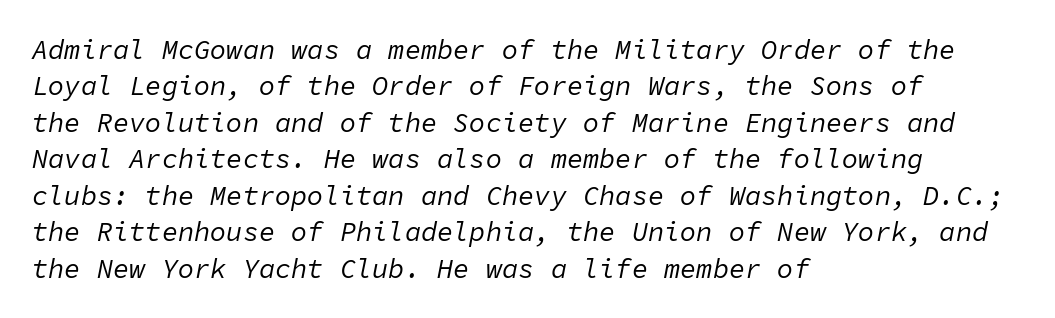
{"italic": "yes", "lean": "right", "slant_degrees": 11, "bold": "no", "underline": "no", "align": "left", "line_spacing": "normal", "line_spacing_ratio": 1.35, "letter_spacing": "normal", "letter_spacing_em": 0.0, "glyph_px": 27}
